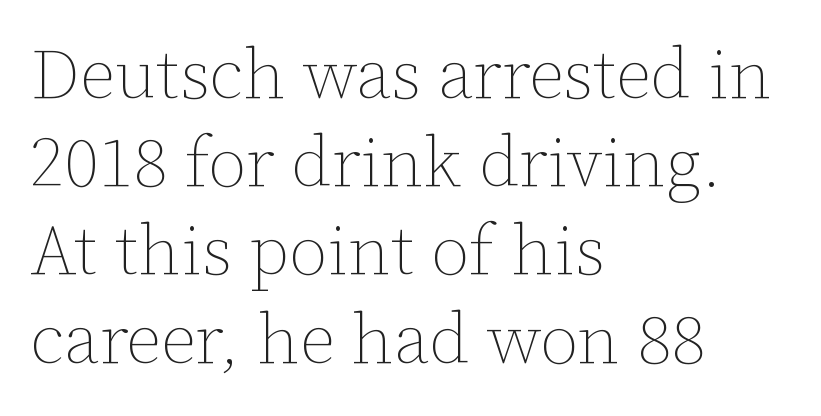
Q: Is the text bold? A: No.
Q: Is the text italic (slanted)? A: No, it is upright.
Q: Is the text underlined? A: No.
Q: How is the paragraph aligned? A: Left-aligned.
Q: Is the spacing between letters normal or unusually wide? A: Normal.
Q: Is the spacing between lines tight, normal or loose? A: Normal.
Q: Width (condensed, normal, or wide)? A: Normal.
Q: Stroke contrast? A: Low.
Q: x-height? A: Medium.
Q: Monospaced? A: No.
